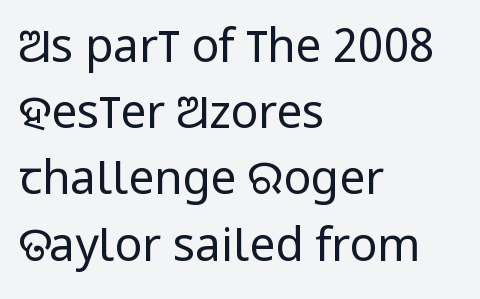
The image shows 46 px regular-weight, condensed sans-serif type, upright; set left-aligned, normal line spacing (1.44x), normal letter spacing, not underlined; low stroke contrast and a large x-height.
